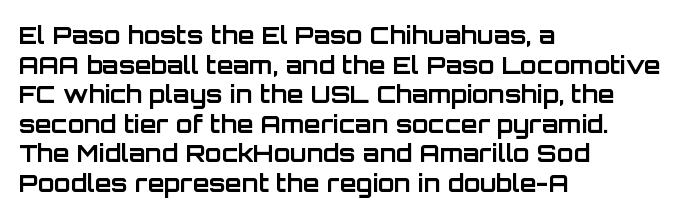
Nobody drew a line under any word here. The lettering stays uniformly vertical, giving the passage a roman look. Each word holds together tightly as a unit, with standard inter-letter gaps. A student would call this left alignment; a typographer would say flush left, rag right. Typographic density is high because the face is bold.
